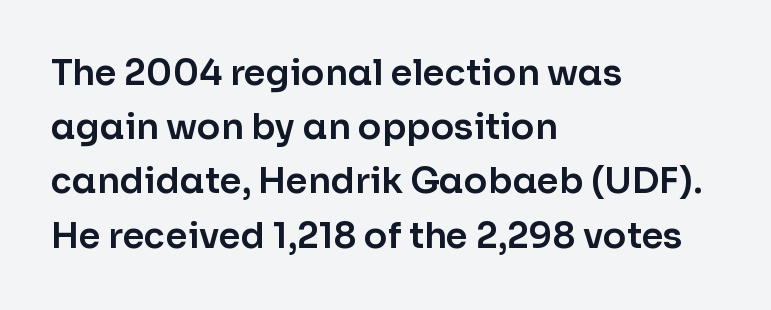
The image shows 35 px sans-serif type, upright; set left-aligned, normal line spacing (1.55x), normal letter spacing, not underlined; low stroke contrast and a medium x-height.
